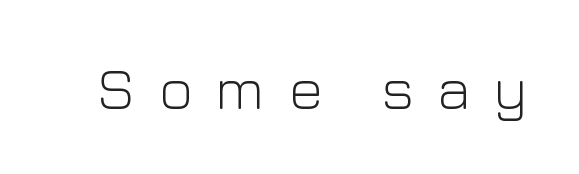
The image shows 60 px light sans-serif type, upright; set unusually wide letter spacing (+0.37 em), not underlined; low stroke contrast and a medium x-height.
